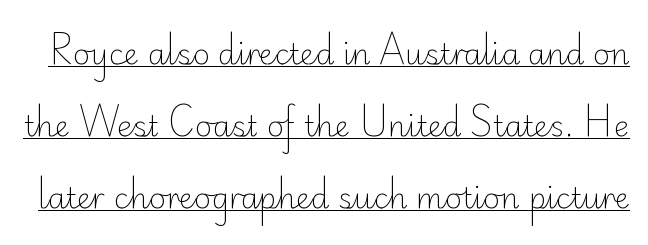
The image shows 29 px light sans-serif type, upright; set loose line spacing (2.48x), normal letter spacing, underlined; low stroke contrast and a small x-height.
